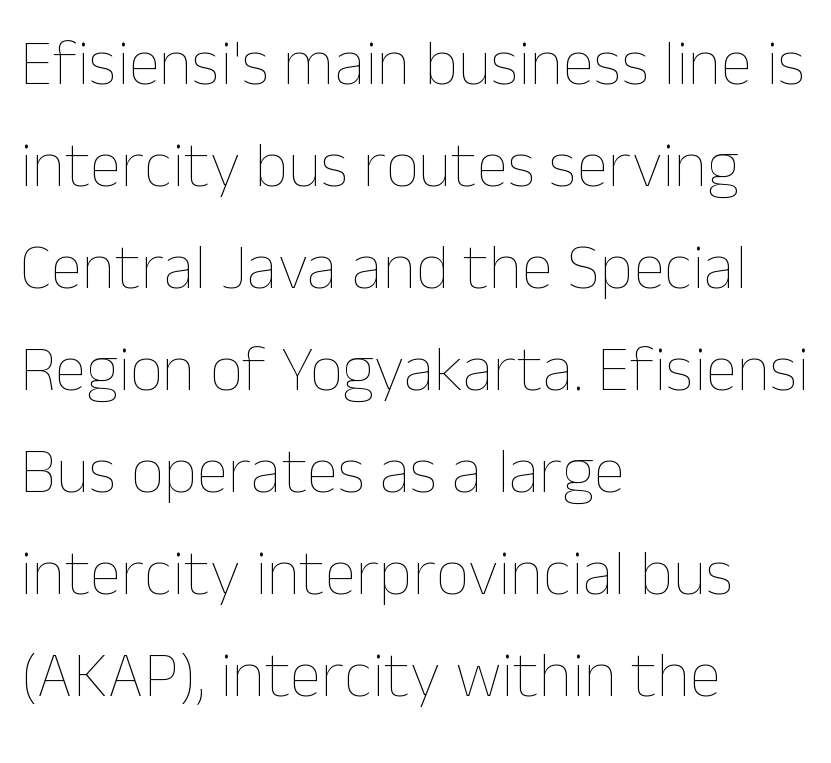
Q: Is the text bold? A: No.
Q: Is the text italic (slanted)? A: No, it is upright.
Q: Is the text underlined? A: No.
Q: How is the paragraph aligned? A: Left-aligned.
Q: Is the spacing between letters normal or unusually wide? A: Normal.
Q: Is the spacing between lines tight, normal or loose? A: Normal.
Q: Width (condensed, normal, or wide)? A: Normal.
Q: Stroke contrast? A: Low.
Q: x-height? A: Medium.
Q: Monospaced? A: No.
